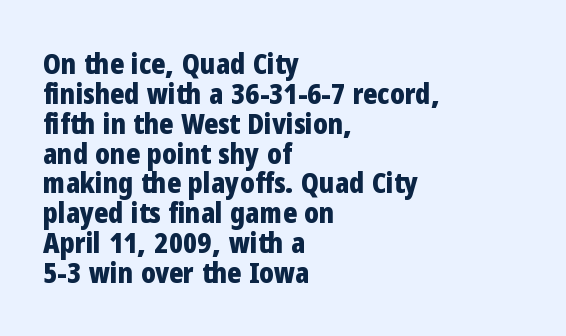
The image shows 29 px bold, condensed sans-serif type, upright; set left-aligned, tight line spacing (1.03x), normal letter spacing, not underlined; low stroke contrast and a medium x-height.
